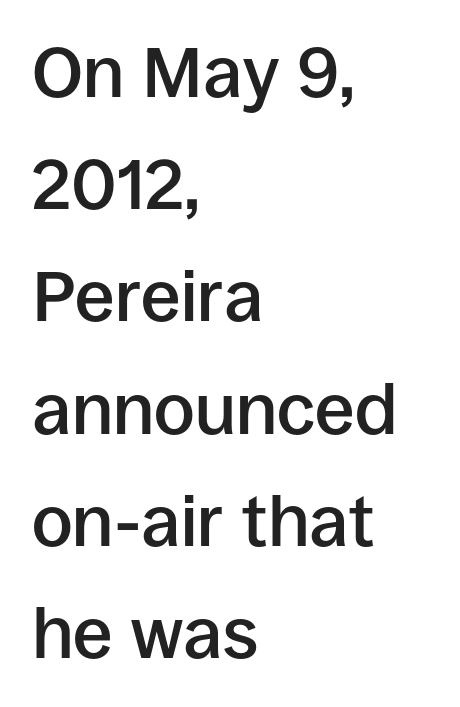
The image shows 71 px semibold sans-serif type, upright; set left-aligned, normal line spacing (1.58x), normal letter spacing, not underlined; low stroke contrast and a large x-height.
